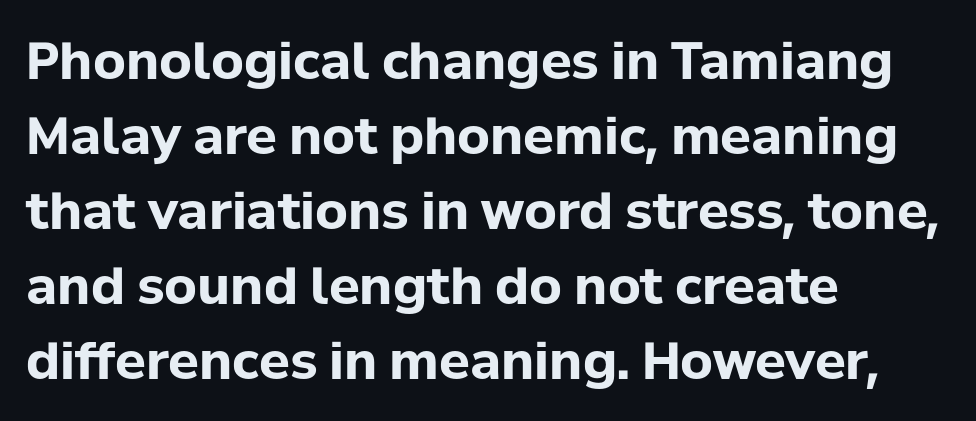
Q: Is the text bold? A: Yes.
Q: Is the text italic (slanted)? A: No, it is upright.
Q: Is the typeface a serif or a sans-serif typeface? A: Sans-serif.
Q: Is the text underlined? A: No.
Q: How is the paragraph aligned? A: Left-aligned.
Q: Is the spacing between letters normal or unusually wide? A: Normal.
Q: Is the spacing between lines tight, normal or loose? A: Normal.
Q: Width (condensed, normal, or wide)? A: Normal.
Q: Stroke contrast? A: Low.
Q: x-height? A: Medium.
Q: Monospaced? A: No.
